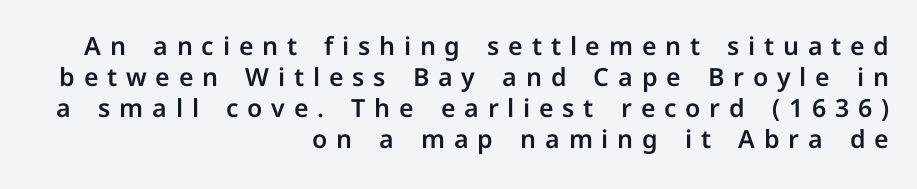
Q: Is the text italic (slanted)? A: No, it is upright.
Q: Is the text underlined? A: No.
Q: How is the paragraph aligned? A: Right-aligned.
Q: Is the spacing between letters normal or unusually wide? A: Unusually wide.
